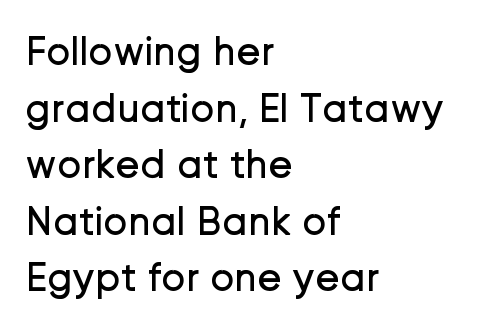
Is there any slant? The stems are plumb. The passage shown is typeset with a sans-serif family. Note the varied advance widths — an 'i' is clearly narrower than an 'm'. Each word holds together tightly as a unit, with standard inter-letter gaps. Each stroke keeps to a modest, everyday thickness or less. Honestly, the row spacing looks completely unremarkable.
